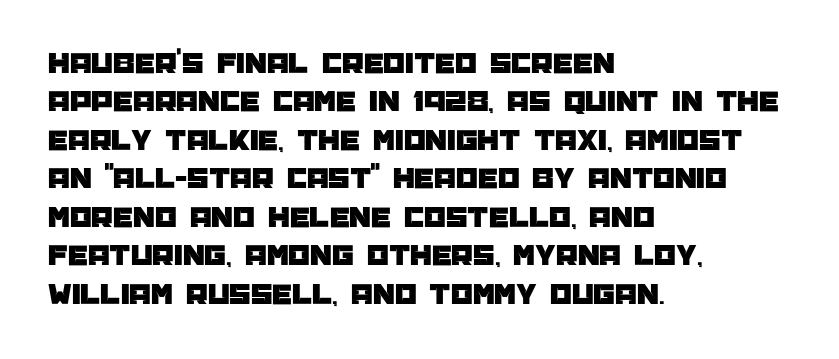
The image shows 31 px sans-serif type, upright; set left-aligned, line spacing 1.24x, normal letter spacing, not underlined; low stroke contrast and a large x-height.
